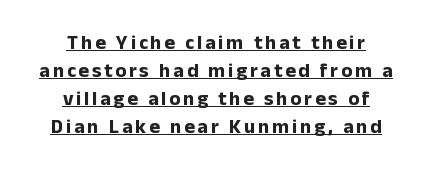
Q: Is the text bold? A: Yes.
Q: Is the text italic (slanted)? A: No, it is upright.
Q: Is the text underlined? A: Yes.
Q: How is the paragraph aligned? A: Centered.
Q: Is the spacing between lines tight, normal or loose? A: Normal.
